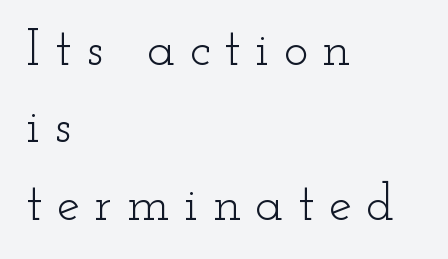
{"serif": "yes", "italic": "no", "bold": "no", "weight": "light", "width": "wide", "stroke_contrast": "low", "x_height": "small", "monospaced": "no", "underline": "no", "align": "left", "line_spacing": "normal", "line_spacing_ratio": 1.49, "letter_spacing": "wide", "letter_spacing_em": 0.28, "glyph_px": 52}
